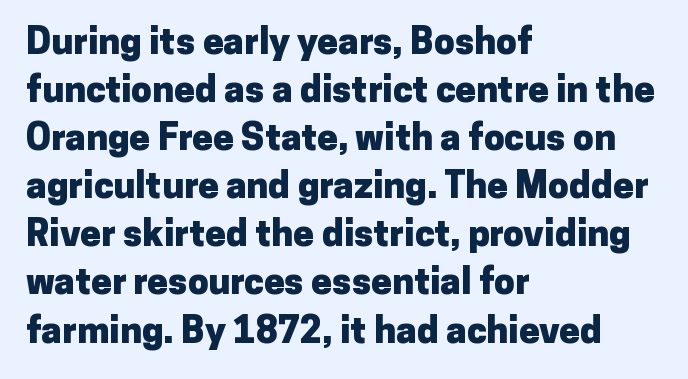
Words appear dense and cohesive because spacing is normal. Posture: vertical. Examine the stroke ends and you'll find no serifs. Quick note: interline space is typical. The face used here has the dense, thick strokes of a bold.
